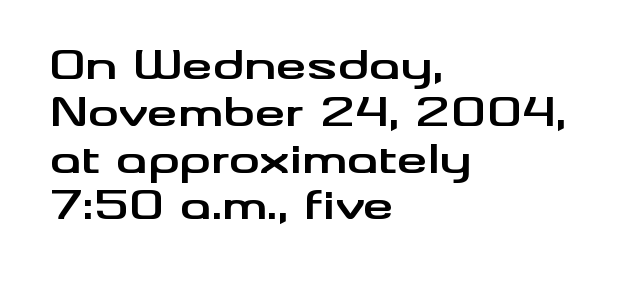
Q: Is the text bold? A: Yes.
Q: Is the text italic (slanted)? A: No, it is upright.
Q: Is the typeface a serif or a sans-serif typeface? A: Sans-serif.
Q: Is the text underlined? A: No.
Q: How is the paragraph aligned? A: Left-aligned.
Q: Is the spacing between letters normal or unusually wide? A: Normal.
Q: Width (condensed, normal, or wide)? A: Wide.
Q: Stroke contrast? A: Medium.
Q: x-height? A: Small.
Q: Monospaced? A: No.
